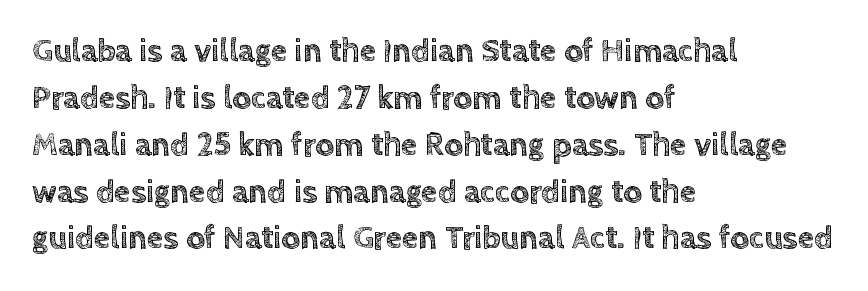
{"italic": "no", "width": "normal", "x_height": "large", "monospaced": "no", "underline": "no", "align": "left", "line_spacing": "normal", "line_spacing_ratio": 1.42, "letter_spacing": "normal", "letter_spacing_em": 0.0, "glyph_px": 33}
